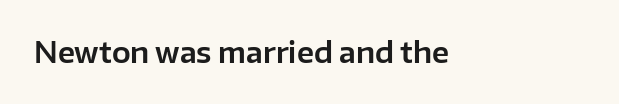
{"serif": "no", "italic": "no", "width": "normal", "stroke_contrast": "low", "x_height": "medium", "monospaced": "no", "underline": "no", "letter_spacing": "normal", "letter_spacing_em": 0.0, "glyph_px": 28}
